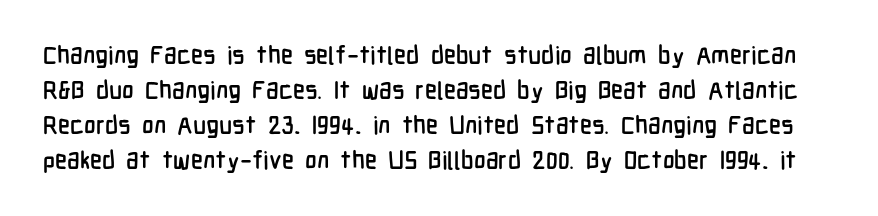
{"italic": "no", "underline": "no", "line_spacing": "normal", "line_spacing_ratio": 1.4, "letter_spacing": "normal", "letter_spacing_em": 0.0, "glyph_px": 25}
